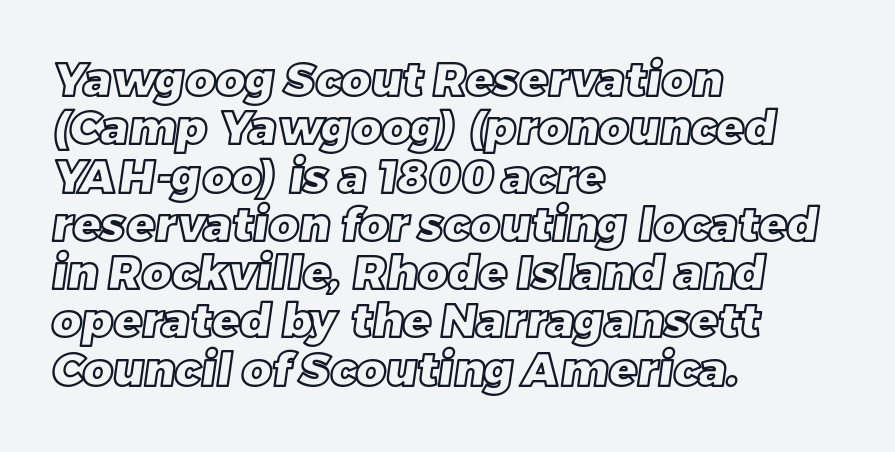
Q: Is the text underlined? A: No.
Q: How is the paragraph aligned? A: Left-aligned.
Q: Is the spacing between letters normal or unusually wide? A: Normal.
Q: Is the spacing between lines tight, normal or loose? A: Tight.
Q: Width (condensed, normal, or wide)? A: Normal.
Q: x-height? A: Large.
Q: Monospaced? A: No.
